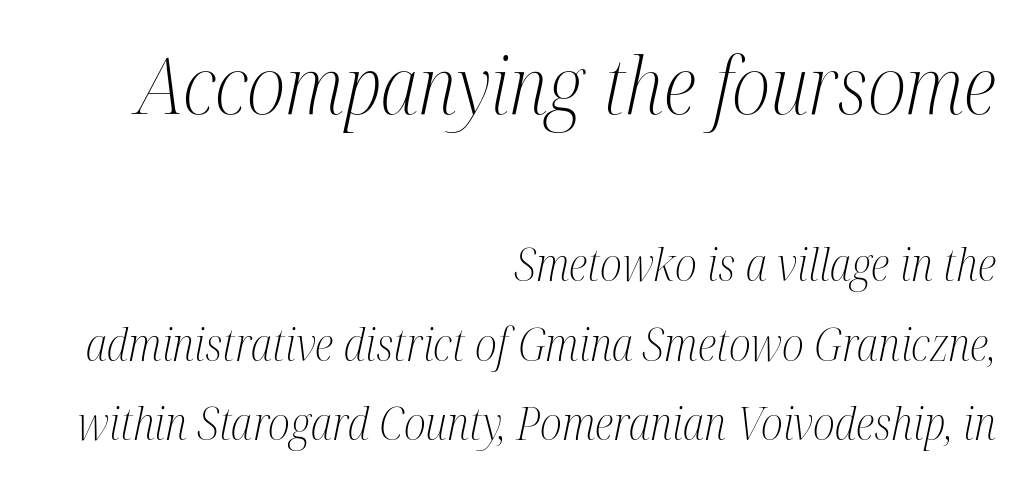
The image shows 79 px light, condensed serif type, italic (leaning right); set right-aligned, line spacing 1.77x, normal letter spacing, not underlined; the first (top) block is 1.76x larger; medium stroke contrast and a medium x-height.
